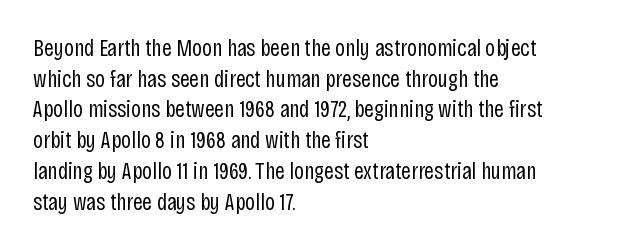
The image shows 24 px text type, upright; set left-aligned, normal line spacing (1.28x), normal letter spacing, not underlined.
